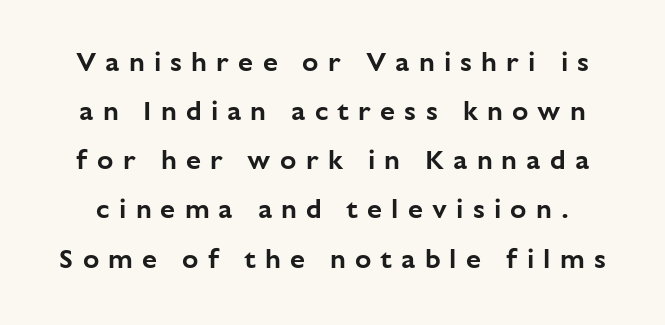
The image shows 27 px text type, upright; set line spacing 1.82x, unusually wide letter spacing (+0.34 em), not underlined.
